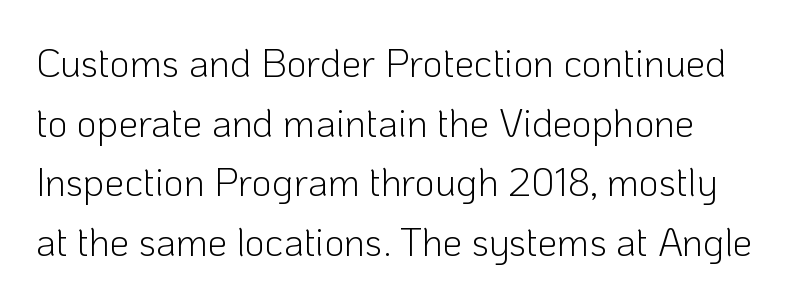
Q: Is the text bold? A: No.
Q: Is the text italic (slanted)? A: No, it is upright.
Q: Is the typeface a serif or a sans-serif typeface? A: Sans-serif.
Q: Is the text underlined? A: No.
Q: Is the spacing between letters normal or unusually wide? A: Normal.
Q: Is the spacing between lines tight, normal or loose? A: Normal.
Q: Width (condensed, normal, or wide)? A: Normal.
Q: Stroke contrast? A: Low.
Q: x-height? A: Medium.
Q: Monospaced? A: No.
